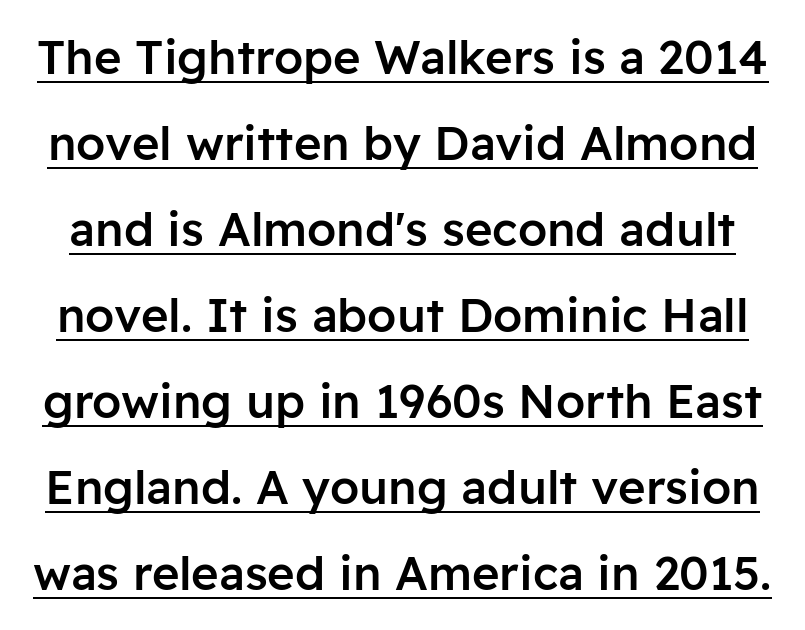
{"serif": "no", "italic": "no", "bold": "semi", "weight": "semibold", "width": "normal", "stroke_contrast": "low", "x_height": "medium", "monospaced": "no", "underline": "yes", "line_spacing_ratio": 1.83, "letter_spacing": "normal", "letter_spacing_em": 0.0, "glyph_px": 47}
